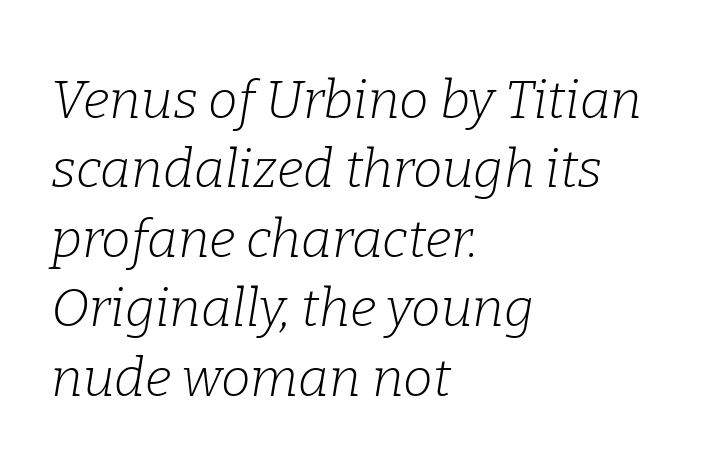
Q: Is the text bold? A: No.
Q: Is the text italic (slanted)? A: Yes, it leans right by about 9 degrees.
Q: Is the typeface a serif or a sans-serif typeface? A: Serif.
Q: Is the text underlined? A: No.
Q: How is the paragraph aligned? A: Left-aligned.
Q: Is the spacing between letters normal or unusually wide? A: Normal.
Q: Is the spacing between lines tight, normal or loose? A: Normal.
Q: Width (condensed, normal, or wide)? A: Normal.
Q: Stroke contrast? A: Low.
Q: x-height? A: Medium.
Q: Monospaced? A: No.
